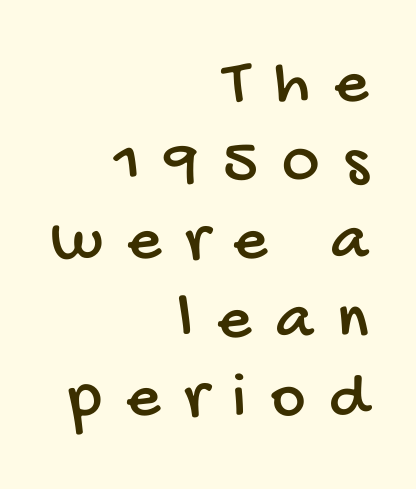
{"serif": "no", "width": "condensed", "stroke_contrast": "low", "x_height": "large", "monospaced": "no", "underline": "no", "align": "right", "line_spacing_ratio": 1.19, "letter_spacing": "wide", "letter_spacing_em": 0.37, "glyph_px": 66}
